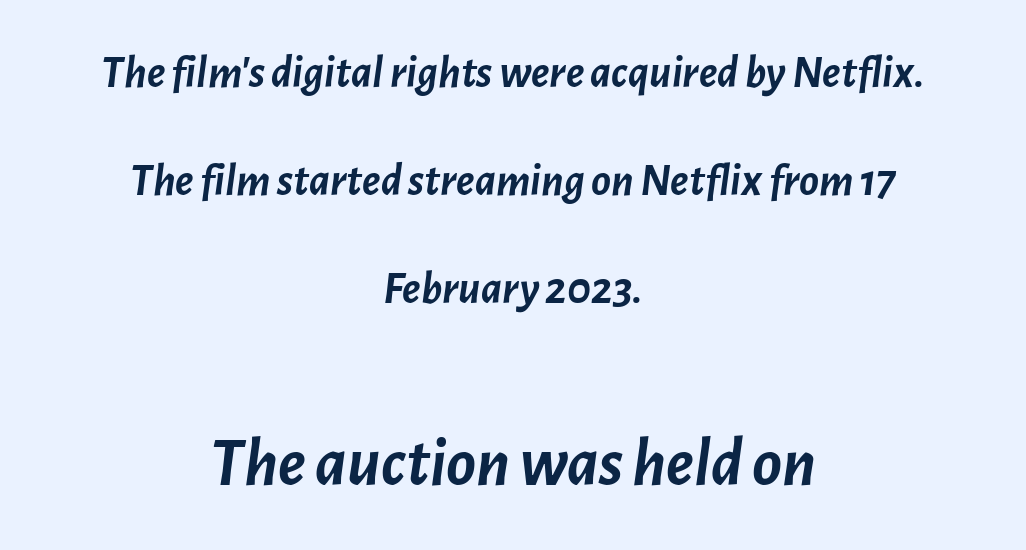
This sample trades compactness for vertical openness between lines. Do the characters align in a grid? No, the font is proportional. The axis of the letterforms is tilted away from vertical. If you folded the block vertically in half, each line would mirror itself in length. Set as a true bold cut, around the 700 mark.
